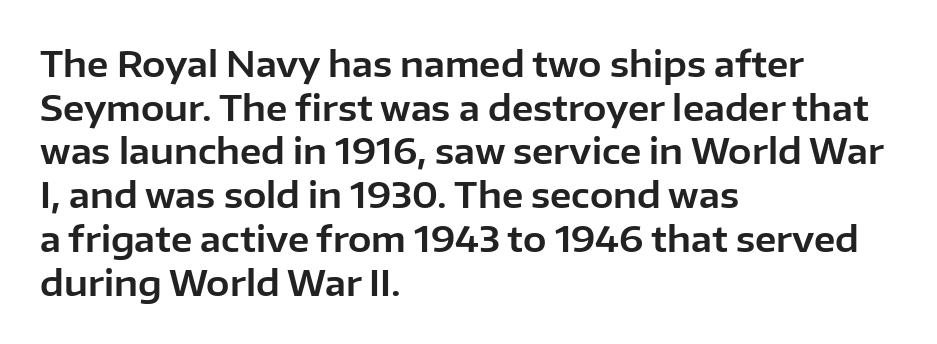
Q: Is the text italic (slanted)? A: No, it is upright.
Q: Is the typeface a serif or a sans-serif typeface? A: Sans-serif.
Q: Is the text underlined? A: No.
Q: How is the paragraph aligned? A: Left-aligned.
Q: Is the spacing between letters normal or unusually wide? A: Normal.
Q: Is the spacing between lines tight, normal or loose? A: Normal.
Q: Width (condensed, normal, or wide)? A: Normal.
Q: Stroke contrast? A: Low.
Q: x-height? A: Medium.
Q: Monospaced? A: No.
